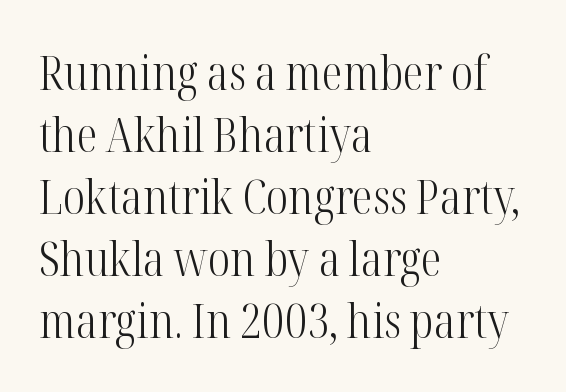
Q: Is the text bold? A: No.
Q: Is the text italic (slanted)? A: No, it is upright.
Q: Is the typeface a serif or a sans-serif typeface? A: Serif.
Q: Is the text underlined? A: No.
Q: How is the paragraph aligned? A: Left-aligned.
Q: Is the spacing between letters normal or unusually wide? A: Normal.
Q: Is the spacing between lines tight, normal or loose? A: Normal.
Q: Width (condensed, normal, or wide)? A: Condensed.
Q: Stroke contrast? A: High.
Q: x-height? A: Medium.
Q: Monospaced? A: No.
